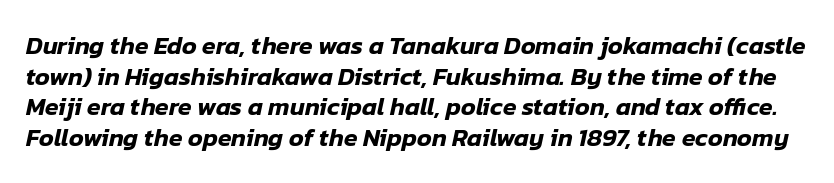
There's an unmistakable incline to the writing here. Letters rest on an invisible, unmarked baseline. Students, note that the glyphs here touch the page at normal intervals.
